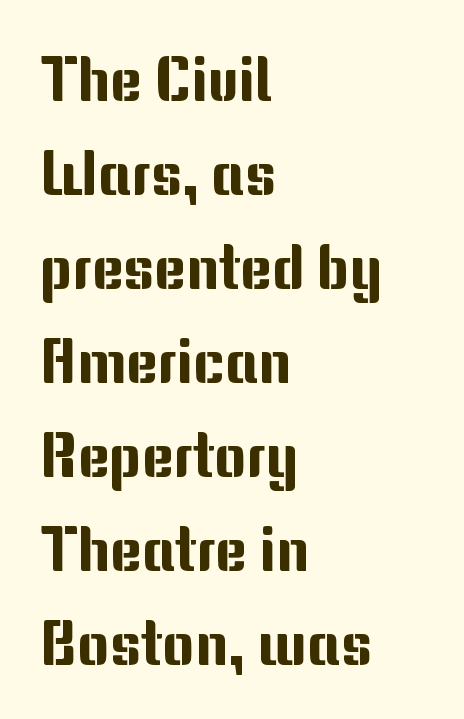
{"serif": "no", "italic": "no", "width": "normal", "stroke_contrast": "medium", "x_height": "medium", "monospaced": "no", "underline": "no", "align": "left", "line_spacing": "normal", "line_spacing_ratio": 1.54, "letter_spacing": "normal", "letter_spacing_em": 0.0, "glyph_px": 61}
